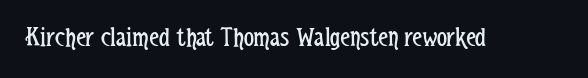
{"serif": "no", "italic": "no", "bold": "no", "weight": "regular", "width": "condensed", "stroke_contrast": "low", "x_height": "medium", "monospaced": "no", "underline": "no", "letter_spacing": "normal", "letter_spacing_em": 0.0, "glyph_px": 28}
